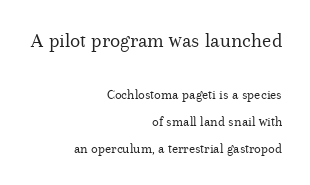
{"italic": "no", "bold": "no", "underline": "no", "align": "right", "line_spacing": "loose", "line_spacing_ratio": 1.94, "letter_spacing": "normal", "letter_spacing_em": 0.0, "larger_block": "first", "size_ratio": 1.5, "glyph_px": 21}
